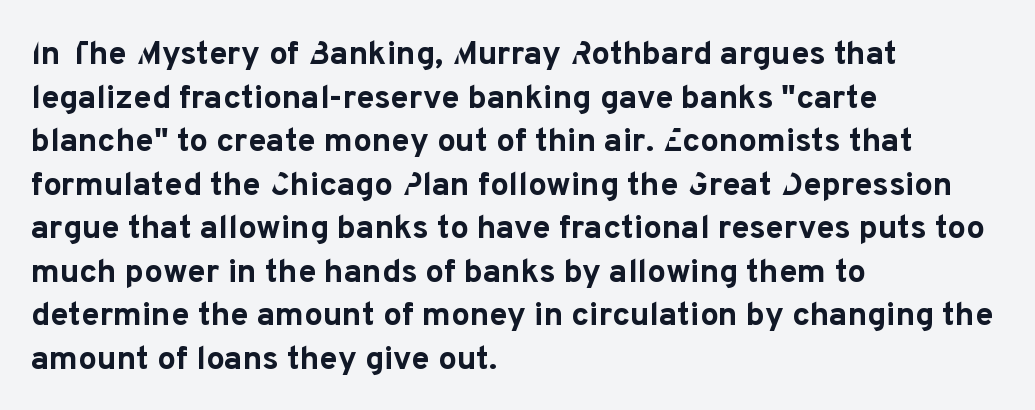
Q: Is the text bold? A: Yes.
Q: Is the text italic (slanted)? A: No, it is upright.
Q: Is the typeface a serif or a sans-serif typeface? A: Sans-serif.
Q: Is the text underlined? A: No.
Q: How is the paragraph aligned? A: Left-aligned.
Q: Is the spacing between letters normal or unusually wide? A: Normal.
Q: Is the spacing between lines tight, normal or loose? A: Normal.
Q: Width (condensed, normal, or wide)? A: Normal.
Q: Stroke contrast? A: Low.
Q: x-height? A: Medium.
Q: Monospaced? A: No.
